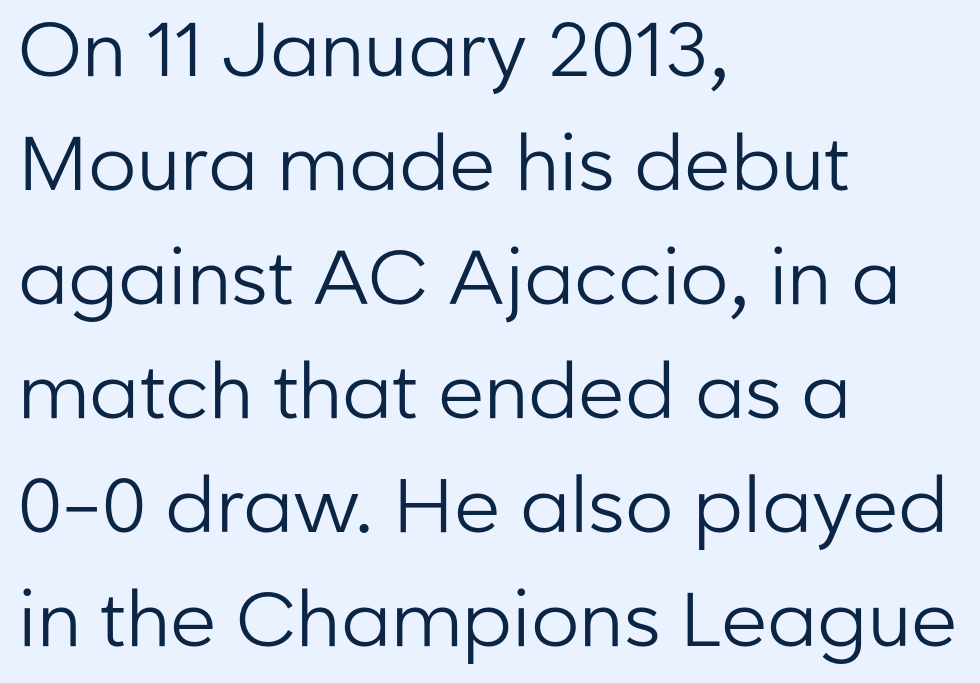
{"serif": "no", "italic": "no", "bold": "no", "weight": "regular", "width": "normal", "stroke_contrast": "low", "x_height": "medium", "monospaced": "no", "underline": "no", "align": "left", "line_spacing": "normal", "line_spacing_ratio": 1.5, "letter_spacing": "normal", "letter_spacing_em": 0.0, "glyph_px": 76}
